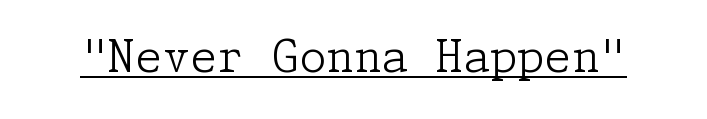
The image shows 44 px light serif type, upright; set normal letter spacing, underlined; low stroke contrast and a medium x-height.
